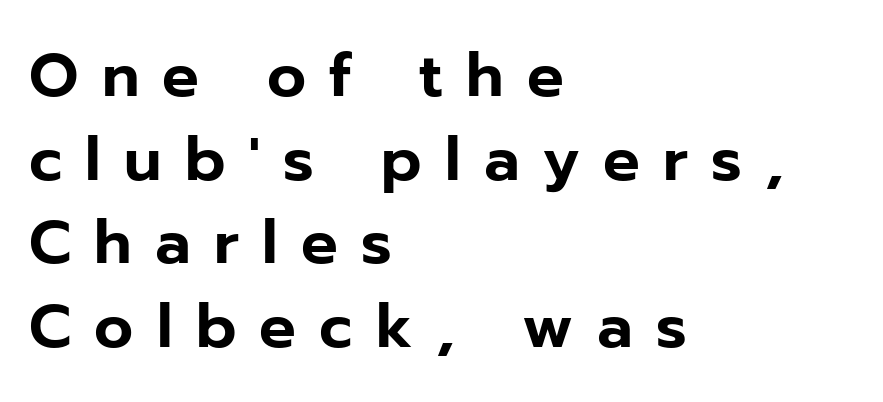
Characters remain perfectly vertical along every line. The horizontal fit of the characters is loose and conspicuously gappy. Vertically, the passage feels balanced, rows spaced as you'd expect. Check where the strokes stop: nothing finishes them off — pure sans. Rule under the text: the space is simply empty. All the whitespace from short lines collects on the right.
